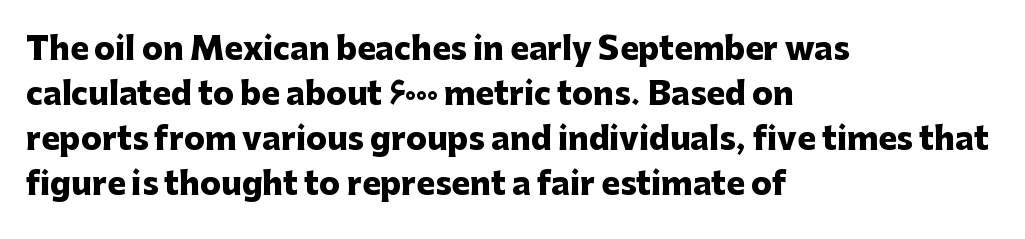
The image shows 31 px heavy sans-serif type, upright; set left-aligned, normal line spacing (1.45x), normal letter spacing, not underlined; low stroke contrast and a medium x-height.
